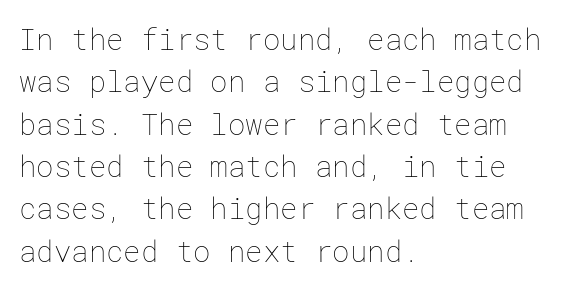
Posture: vertical. Horizontal bands of white between lines are of average thickness. Layout note: lines flush left. A bare baseline throughout the passage. Spacing between characters is what you'd get straight out of the box.
